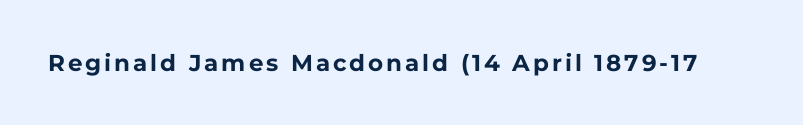
{"italic": "no", "bold": "yes", "underline": "no", "glyph_px": 23}
